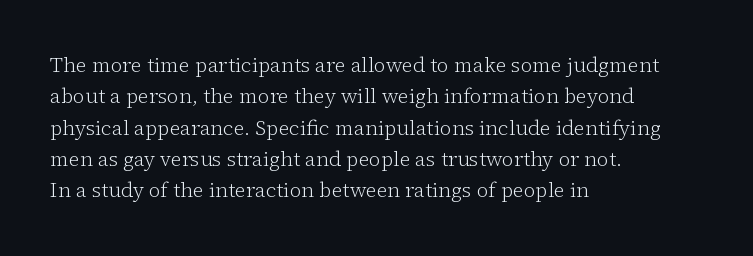
Q: Is the text bold? A: No.
Q: Is the text italic (slanted)? A: No, it is upright.
Q: Is the text underlined? A: No.
Q: How is the paragraph aligned? A: Left-aligned.
Q: Is the spacing between letters normal or unusually wide? A: Normal.
Q: Is the spacing between lines tight, normal or loose? A: Normal.
